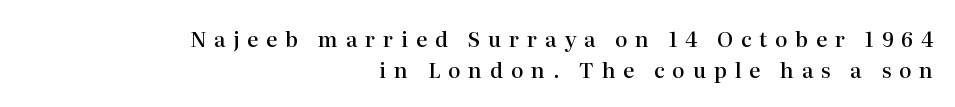
Q: Is the text bold? A: Semi-bold.
Q: Is the text italic (slanted)? A: No, it is upright.
Q: Is the text underlined? A: No.
Q: How is the paragraph aligned? A: Right-aligned.
Q: Is the spacing between letters normal or unusually wide? A: Unusually wide.
Q: Is the spacing between lines tight, normal or loose? A: Normal.
